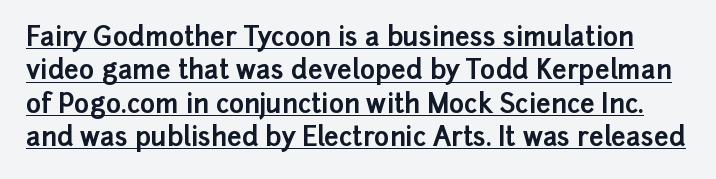
This sample uses an upright cut, with every glyph sitting square on the baseline. Compared with undecorated copy, this sample adds a rule below the words. Students, this is bold: see how much ink each stroke carries. The line texture is even and compact thanks to regular tracking. The designer left line spacing at the default.
